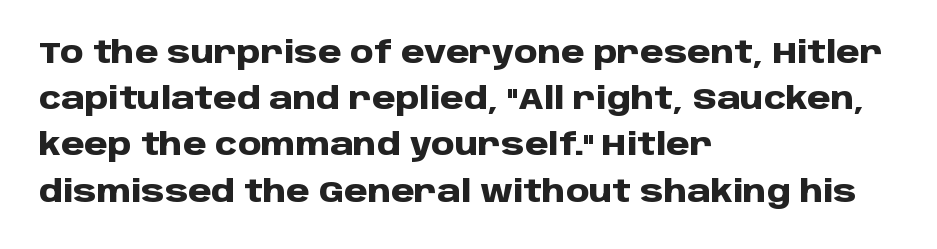
Proportional: the letters do not fall into vertical columns. Horizontal bands of white between lines are of average thickness. Underline: absent. The rendering uses a bold face; every stroke is thick and dark.
